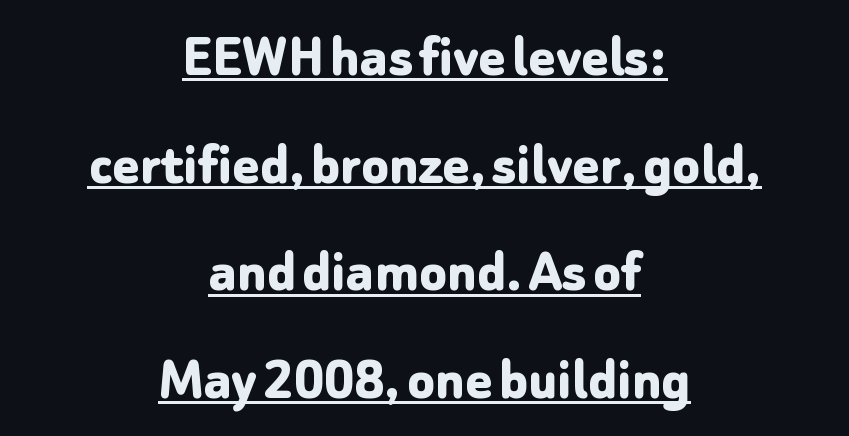
Q: Is the text bold? A: Yes.
Q: Is the text italic (slanted)? A: No, it is upright.
Q: Is the typeface a serif or a sans-serif typeface? A: Sans-serif.
Q: Is the text underlined? A: Yes.
Q: How is the paragraph aligned? A: Centered.
Q: Is the spacing between letters normal or unusually wide? A: Normal.
Q: Width (condensed, normal, or wide)? A: Normal.
Q: Stroke contrast? A: Low.
Q: x-height? A: Medium.
Q: Monospaced? A: No.
